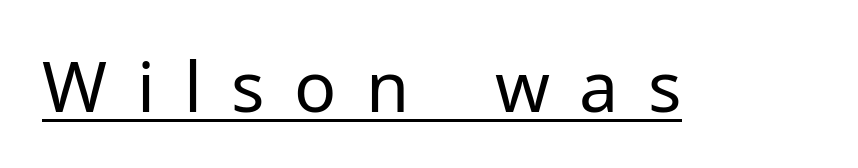
The image shows 70 px regular-weight sans-serif type, upright; set unusually wide letter spacing (+0.42 em), underlined; low stroke contrast and a medium x-height.
